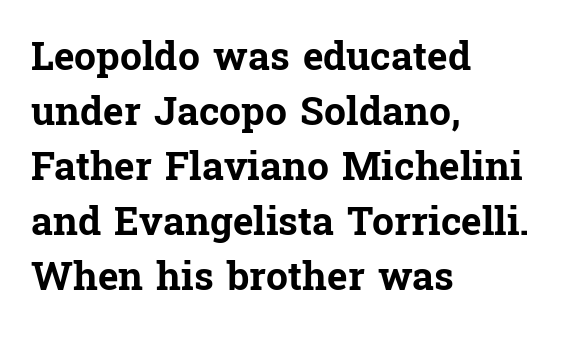
The image shows 39 px bold serif type, upright; set left-aligned, normal line spacing (1.41x), normal letter spacing, not underlined; low stroke contrast and a medium x-height.
